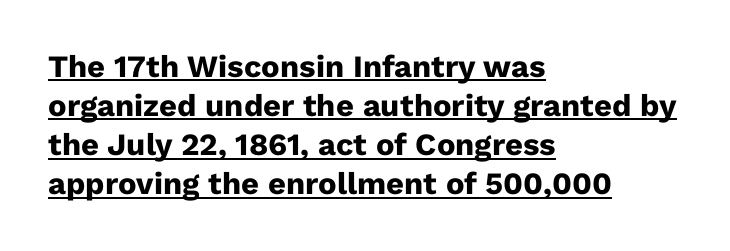
{"serif": "no", "italic": "no", "bold": "yes", "weight": "heavy", "width": "normal", "stroke_contrast": "low", "x_height": "medium", "monospaced": "no", "underline": "yes", "align": "left", "line_spacing": "normal", "line_spacing_ratio": 1.26, "letter_spacing": "normal", "letter_spacing_em": 0.0, "glyph_px": 31}
